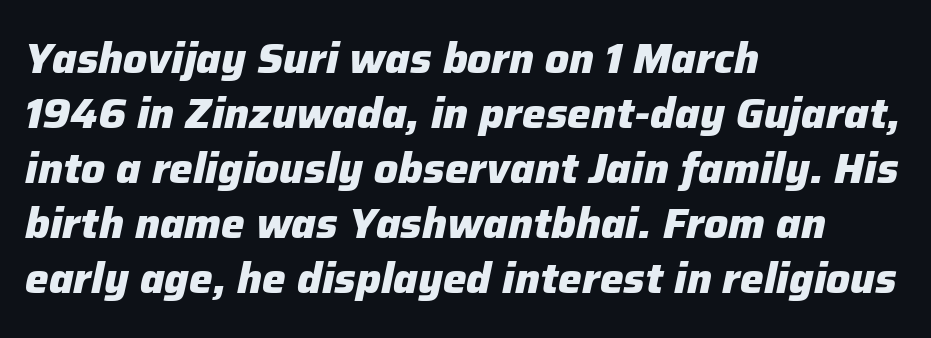
{"italic": "yes", "lean": "right", "slant_degrees": 12, "bold": "yes", "weight": "heavy", "width": "normal", "stroke_contrast": "low", "x_height": "medium", "monospaced": "no", "underline": "no", "align": "left", "line_spacing": "normal", "line_spacing_ratio": 1.31, "letter_spacing": "normal", "letter_spacing_em": 0.0, "glyph_px": 42}
